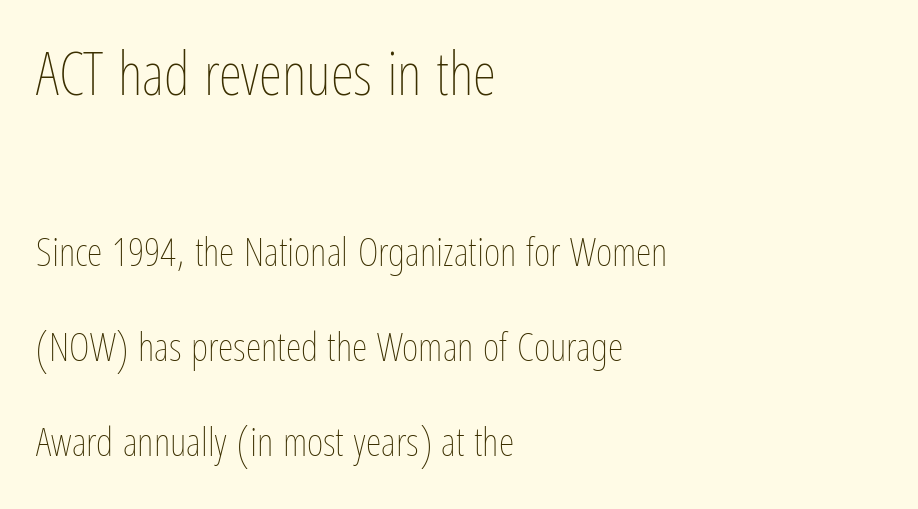
The image shows 60 px thin, condensed type, upright; set left-aligned, loose line spacing (2.38x), normal letter spacing, not underlined; the first (top) block is 1.5x larger; low stroke contrast and a medium x-height.
